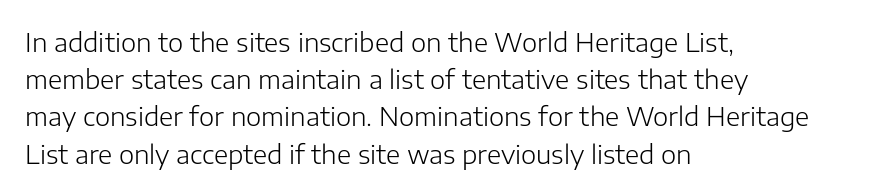
The image shows 26 px text type, upright; set left-aligned, normal line spacing (1.43x), normal letter spacing, not underlined.
